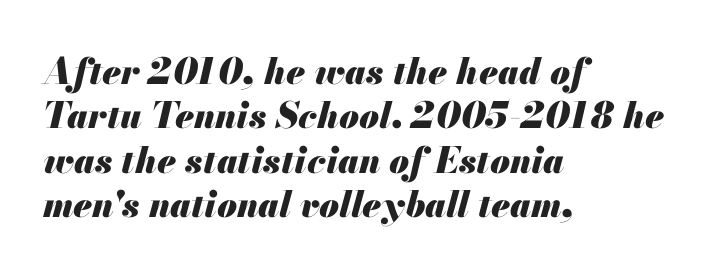
Descender tails drop into unmarked territory. Characters are canted at an angle relative to the baseline's perpendicular. In terms of letterspacing, this is plain default setting. This sample has the flowing, uneven cadence of proportional lettering. All the whitespace from short lines collects on the right. Strong, thick strokes mark this as bold type.
